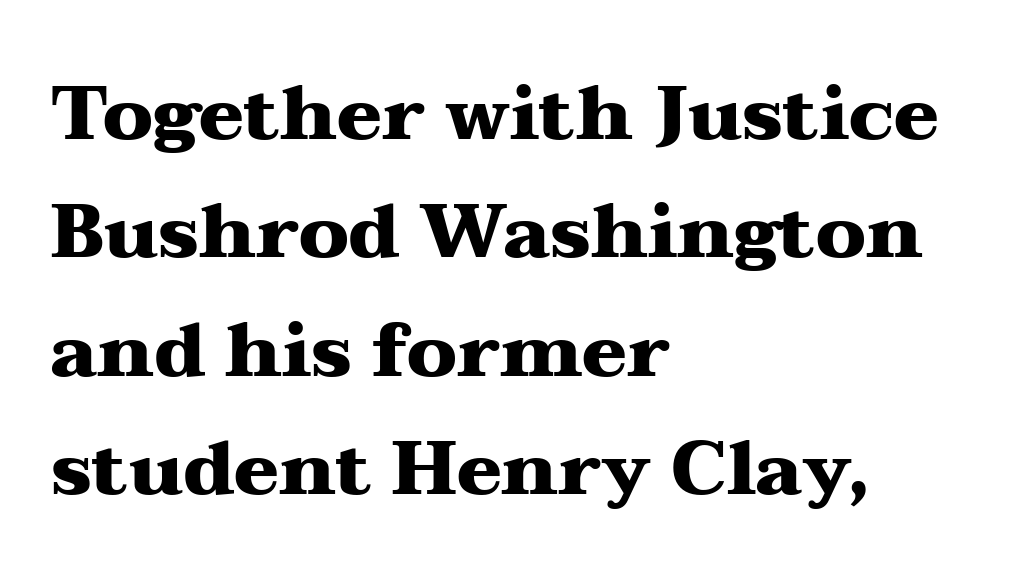
The image shows 75 px heavy, wide serif type, upright; set left-aligned, normal line spacing (1.58x), normal letter spacing, not underlined; medium stroke contrast and a medium x-height.
